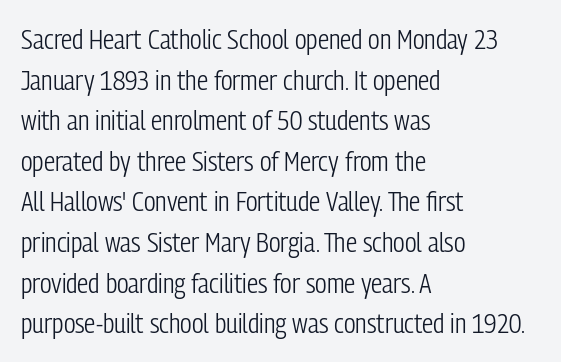
{"serif": "no", "italic": "no", "bold": "no", "weight": "light", "width": "condensed", "stroke_contrast": "low", "x_height": "medium", "monospaced": "no", "underline": "no", "align": "left", "line_spacing": "normal", "line_spacing_ratio": 1.45, "letter_spacing": "normal", "letter_spacing_em": 0.0, "glyph_px": 28}
